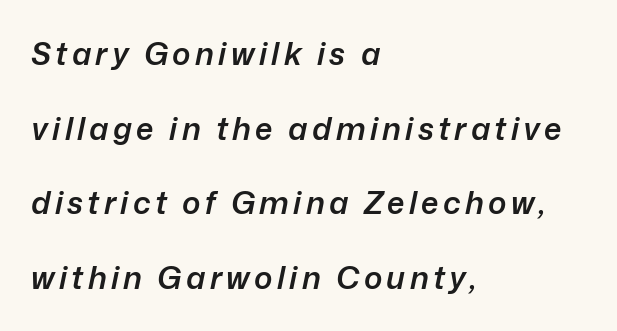
The image shows 31 px semibold type, italic (leaning right); set left-aligned, loose line spacing (2.41x), not underlined; low stroke contrast and a medium x-height.
